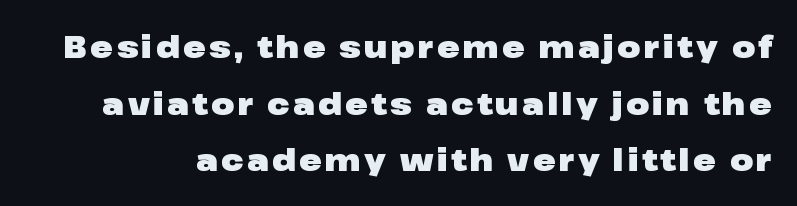
The image shows 30 px heavy, wide sans-serif type, upright; set line spacing 1.89x, not underlined; low stroke contrast and a medium x-height.
